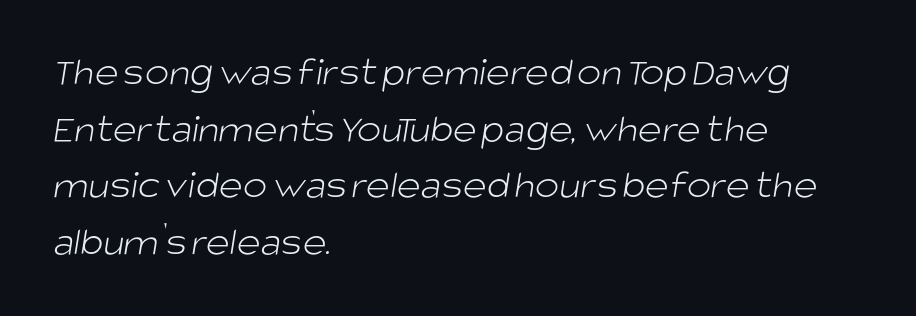
{"serif": "no", "bold": "no", "weight": "light", "width": "normal", "stroke_contrast": "low", "x_height": "large", "monospaced": "no", "underline": "no", "align": "left", "line_spacing": "normal", "line_spacing_ratio": 1.38, "letter_spacing": "normal", "letter_spacing_em": 0.0, "glyph_px": 41}
